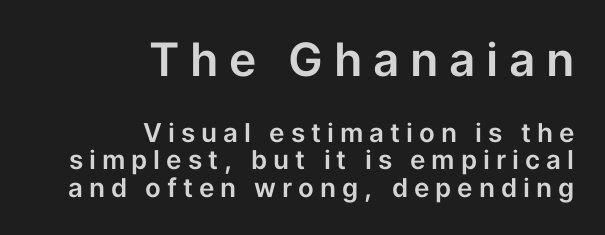
Q: Is the text italic (slanted)? A: No, it is upright.
Q: Is the typeface a serif or a sans-serif typeface? A: Sans-serif.
Q: Is the text underlined? A: No.
Q: How is the paragraph aligned? A: Right-aligned.
Q: Is the spacing between letters normal or unusually wide? A: Unusually wide.
Q: Is the spacing between lines tight, normal or loose? A: Tight.
Q: Which block of text is set in a larger size, the first (top) or the second (bottom)? A: The first (top) one.
Q: Width (condensed, normal, or wide)? A: Normal.
Q: Stroke contrast? A: Low.
Q: x-height? A: Medium.
Q: Monospaced? A: No.
